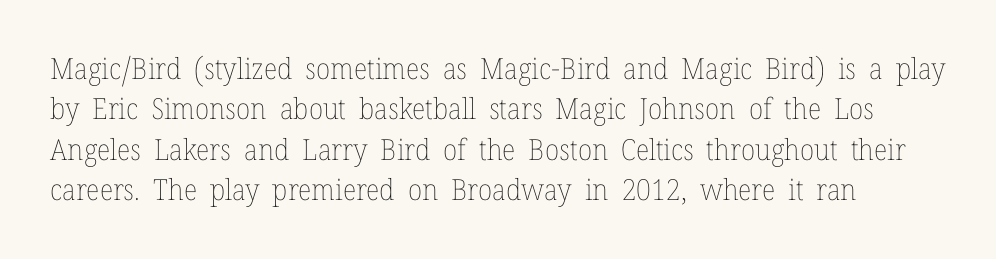
{"italic": "no", "bold": "no", "weight": "thin", "width": "normal", "stroke_contrast": "low", "x_height": "medium", "monospaced": "no", "underline": "no", "line_spacing": "normal", "line_spacing_ratio": 1.39, "letter_spacing": "normal", "letter_spacing_em": 0.0, "glyph_px": 29}
